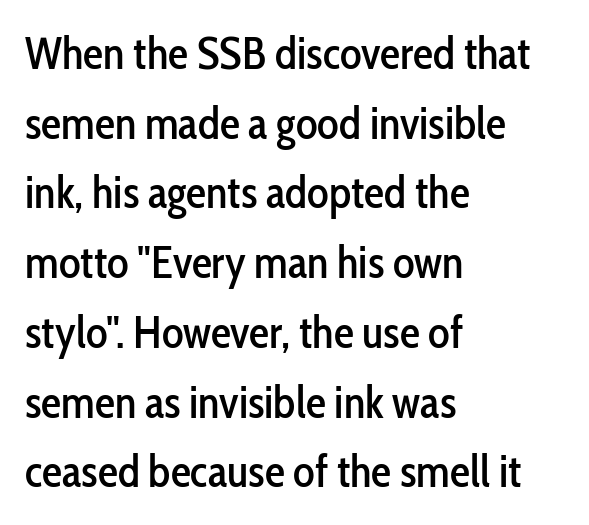
The setting favours the left margin, as ordinary paragraphs usually do. Serifs: no, the terminals of the letterforms are clean. A bare baseline throughout the passage. The letters advance in unequal steps, a hallmark of proportional type.
